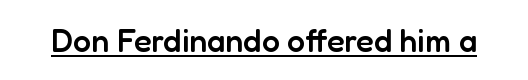
The image shows 32 px semibold sans-serif type, upright; set normal letter spacing, underlined; low stroke contrast and a medium x-height.
